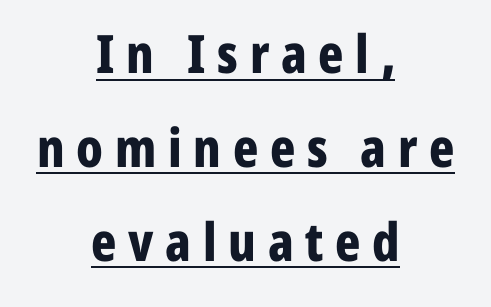
Caption: expanded tracking, letters set apart. This rendering employs a face without finishing strokes, i.e., a sans-serif. A baseline rule has been typeset under these characters. Is this a fixed-width face? No — the glyphs have proportional, varying widths. It's the straight-up-and-down kind of type.
